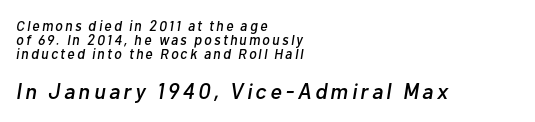
{"italic": "yes", "lean": "right", "slant_degrees": 10, "underline": "no", "align": "left", "line_spacing": "tight", "line_spacing_ratio": 0.99, "larger_block": "second", "size_ratio": 1.57, "glyph_px": 22}
